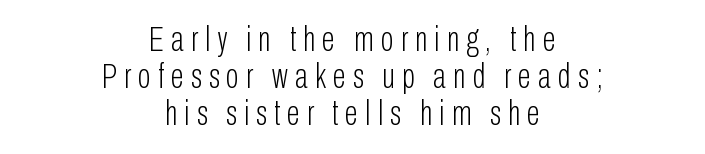
Q: Is the text bold? A: No.
Q: Is the text italic (slanted)? A: No, it is upright.
Q: Is the typeface a serif or a sans-serif typeface? A: Sans-serif.
Q: Is the text underlined? A: No.
Q: How is the paragraph aligned? A: Centered.
Q: Is the spacing between letters normal or unusually wide? A: Unusually wide.
Q: Is the spacing between lines tight, normal or loose? A: Tight.
Q: Width (condensed, normal, or wide)? A: Condensed.
Q: Stroke contrast? A: Low.
Q: x-height? A: Medium.
Q: Monospaced? A: No.
